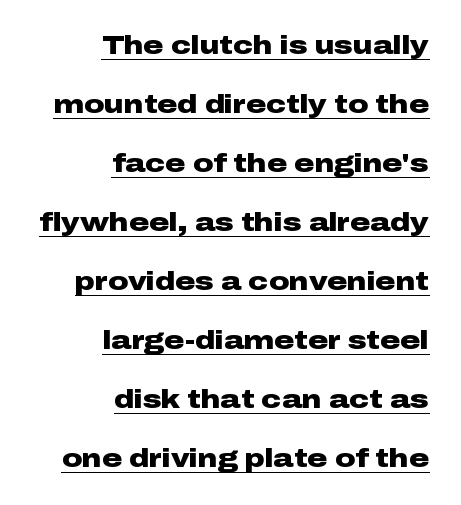
Q: Is the text bold? A: Yes.
Q: Is the text italic (slanted)? A: No, it is upright.
Q: Is the text underlined? A: Yes.
Q: How is the paragraph aligned? A: Right-aligned.
Q: Is the spacing between letters normal or unusually wide? A: Normal.
Q: Is the spacing between lines tight, normal or loose? A: Loose.
